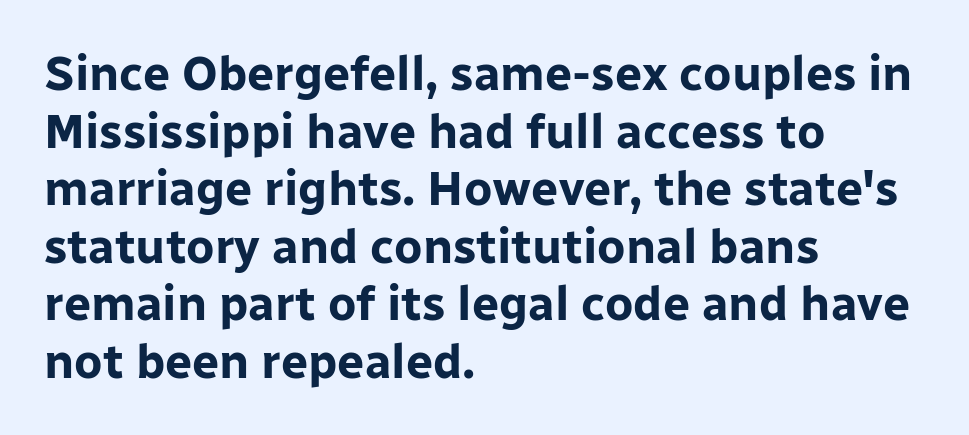
The image shows 48 px bold sans-serif type, upright; set left-aligned, line spacing 1.2x, normal letter spacing, not underlined; low stroke contrast and a medium x-height.
